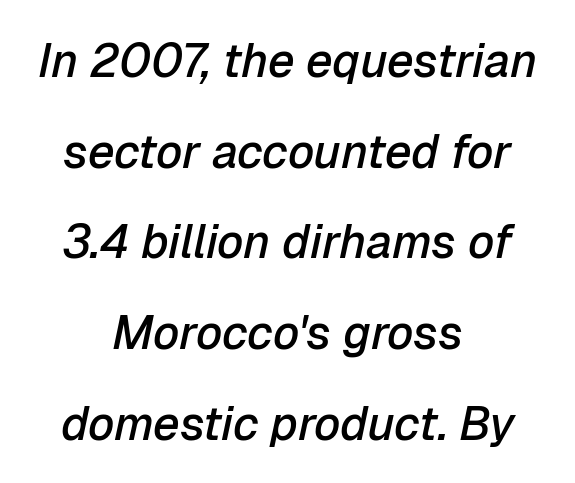
Q: Is the text bold? A: Semi-bold.
Q: Is the text italic (slanted)? A: Yes, it leans right by about 12 degrees.
Q: Is the text underlined? A: No.
Q: How is the paragraph aligned? A: Centered.
Q: Is the spacing between letters normal or unusually wide? A: Normal.
Q: Is the spacing between lines tight, normal or loose? A: Loose.
Q: Width (condensed, normal, or wide)? A: Normal.
Q: Stroke contrast? A: Low.
Q: x-height? A: Medium.
Q: Monospaced? A: No.
